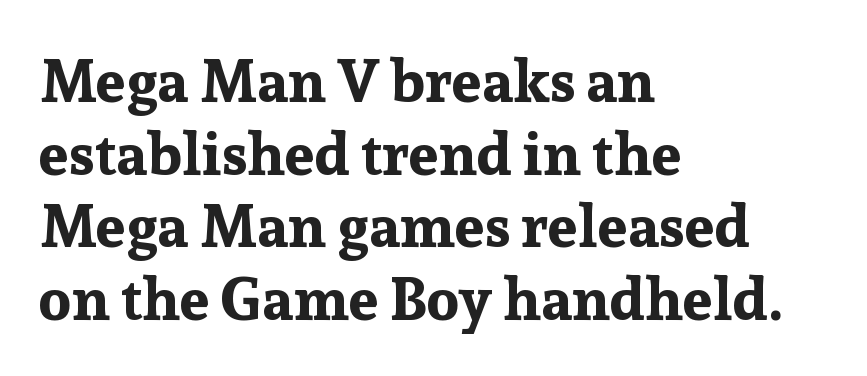
The lettering holds an erect, upright posture throughout. The passage shown is typed in a proportional face where columns would drift. The glyphs in this specimen are seriffed. Each word holds together tightly as a unit, with standard inter-letter gaps. Descenders are the only things crossing below the line. Stroke thickness is high; the sample reads as a true bold.
